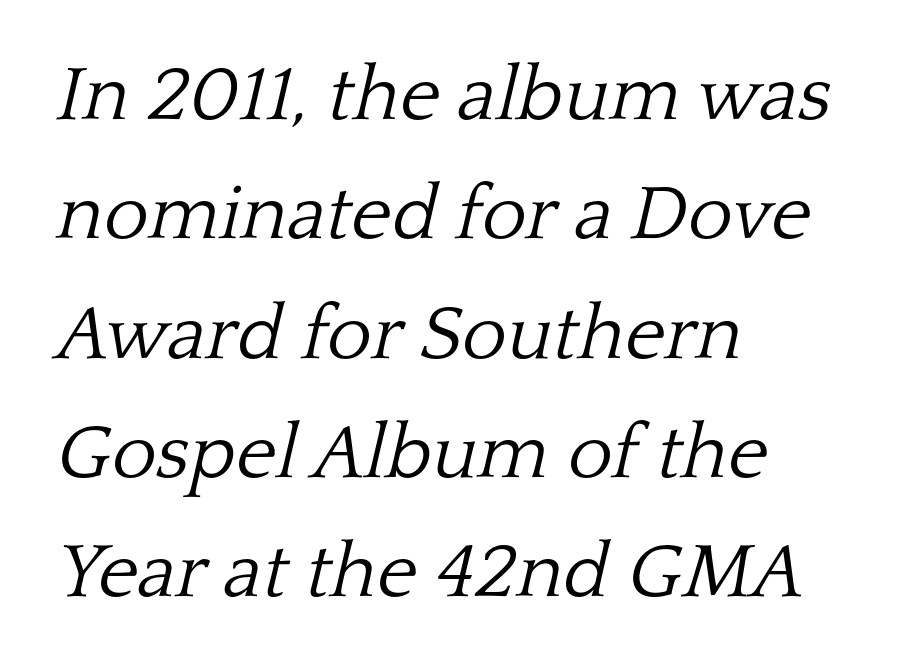
The image shows 77 px light serif type, italic (leaning right); set left-aligned, normal line spacing (1.55x), normal letter spacing, not underlined; low stroke contrast and a medium x-height.
